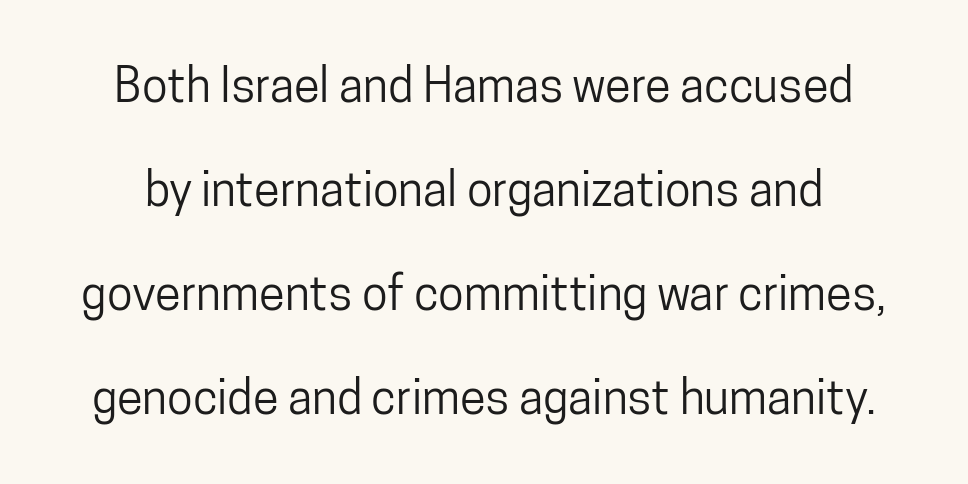
{"serif": "no", "italic": "no", "width": "condensed", "stroke_contrast": "low", "x_height": "medium", "monospaced": "no", "underline": "no", "line_spacing": "loose", "line_spacing_ratio": 2.21, "letter_spacing": "normal", "letter_spacing_em": 0.0, "glyph_px": 47}
